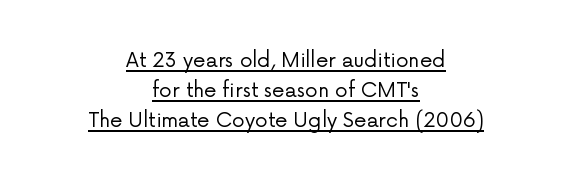
{"italic": "no", "bold": "no", "underline": "yes", "align": "center", "line_spacing": "normal", "line_spacing_ratio": 1.5, "letter_spacing": "normal", "letter_spacing_em": 0.0, "glyph_px": 20}
